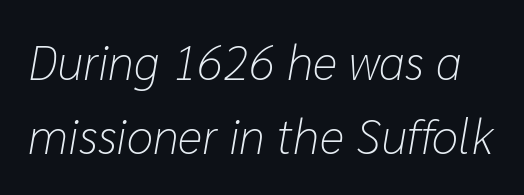
The image shows 48 px light type, italic (leaning right); set normal line spacing (1.55x), normal letter spacing, not underlined; low stroke contrast and a medium x-height.
